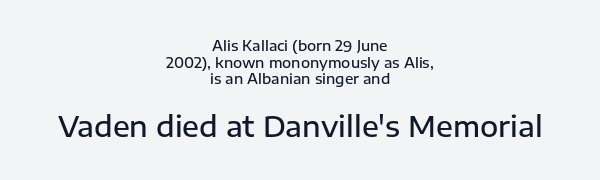
{"serif": "no", "italic": "no", "bold": "semi", "weight": "semibold", "width": "normal", "stroke_contrast": "low", "x_height": "medium", "monospaced": "no", "underline": "no", "align": "center", "line_spacing_ratio": 1.18, "letter_spacing": "normal", "letter_spacing_em": 0.0, "larger_block": "second", "size_ratio": 2.0, "glyph_px": 28}
